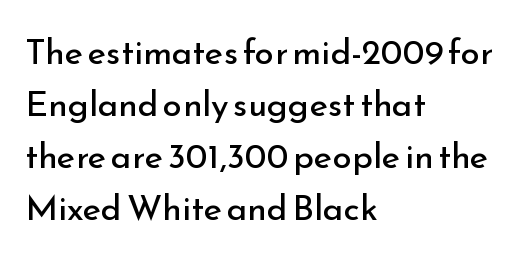
Q: Is the text bold? A: No.
Q: Is the text italic (slanted)? A: No, it is upright.
Q: Is the typeface a serif or a sans-serif typeface? A: Sans-serif.
Q: Is the text underlined? A: No.
Q: How is the paragraph aligned? A: Left-aligned.
Q: Is the spacing between letters normal or unusually wide? A: Normal.
Q: Is the spacing between lines tight, normal or loose? A: Normal.
Q: Width (condensed, normal, or wide)? A: Normal.
Q: Stroke contrast? A: Low.
Q: x-height? A: Small.
Q: Monospaced? A: No.
